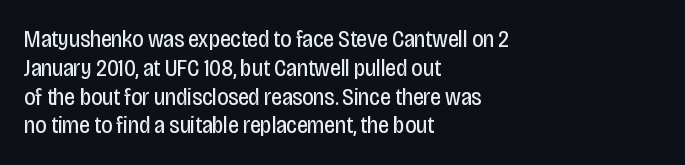
{"italic": "no", "bold": "no", "underline": "no", "align": "left", "line_spacing_ratio": 1.2, "letter_spacing": "normal", "letter_spacing_em": 0.0, "glyph_px": 24}
